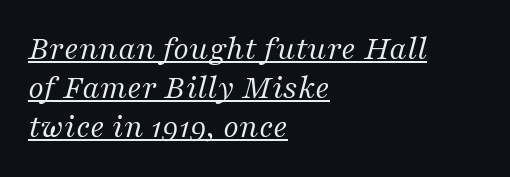
{"serif": "yes", "italic": "yes", "lean": "right", "slant_degrees": 16, "bold": "no", "weight": "regular", "width": "normal", "stroke_contrast": "medium", "x_height": "medium", "monospaced": "no", "underline": "yes", "align": "left", "line_spacing": "tight", "line_spacing_ratio": 1.15, "letter_spacing": "normal", "letter_spacing_em": 0.0, "glyph_px": 34}
